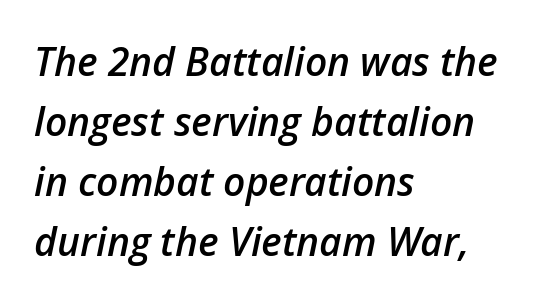
The image shows 39 px semibold type, italic (leaning right); set left-aligned, normal line spacing (1.54x), normal letter spacing, not underlined; low stroke contrast and a medium x-height.
